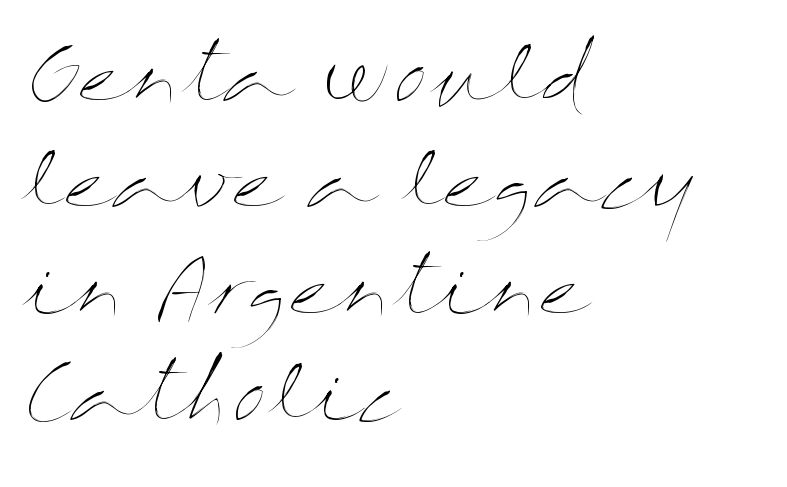
Weight: regular or lighter. Note the varied advance widths — an 'i' is clearly narrower than an 'm'. Quick note: interline space is typical. Quick note: underline off. In terms of letterspacing, this is plain default setting.
